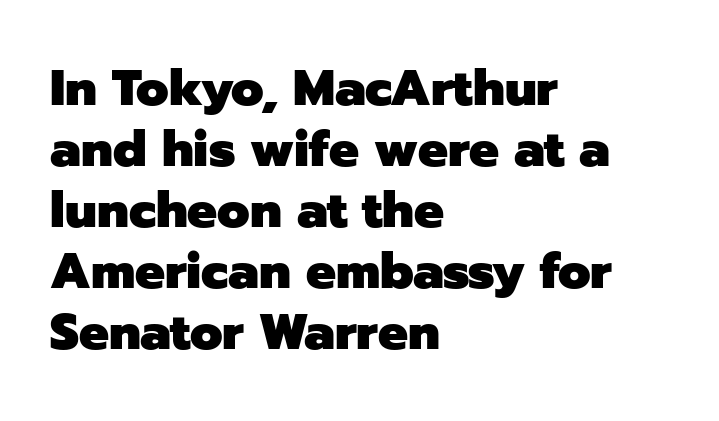
Q: Is the text bold? A: Yes.
Q: Is the text italic (slanted)? A: No, it is upright.
Q: Is the typeface a serif or a sans-serif typeface? A: Sans-serif.
Q: Is the text underlined? A: No.
Q: How is the paragraph aligned? A: Left-aligned.
Q: Is the spacing between letters normal or unusually wide? A: Normal.
Q: Width (condensed, normal, or wide)? A: Normal.
Q: Stroke contrast? A: Low.
Q: x-height? A: Medium.
Q: Monospaced? A: No.
